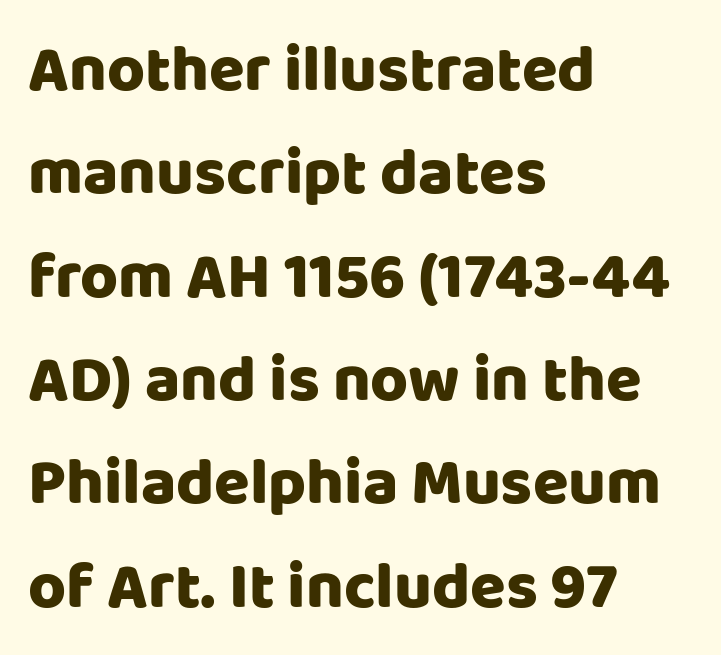
Note: no serifs on the glyphs. Proportional: the letters do not fall into vertical columns. The specimen omits any rule beneath the text block's lines. Does extra space separate the letters? No, they use regular spacing. The passage shown stacks its lines at a standard gap. The typography opts for an upright posture over an oblique one.
